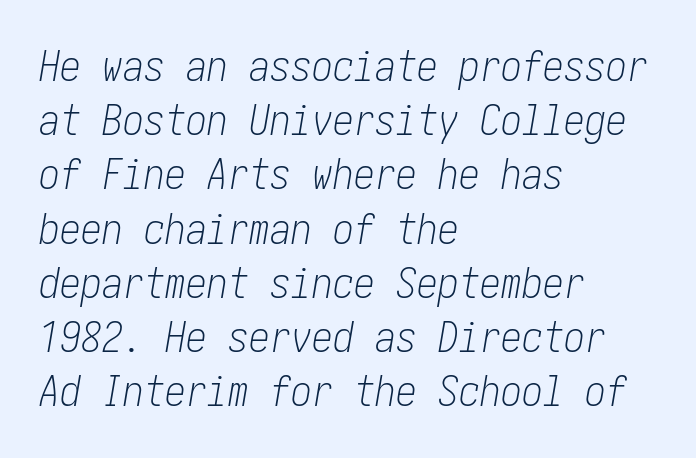
The image shows 42 px light, condensed type, italic (leaning right); set left-aligned, normal line spacing (1.29x), normal letter spacing, not underlined; low stroke contrast and a medium x-height.
